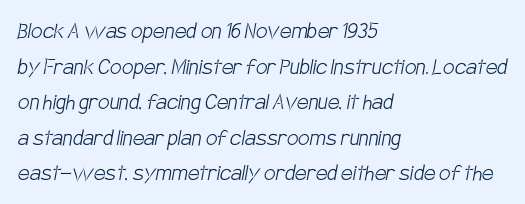
Q: Is the text bold? A: No.
Q: Is the text underlined? A: No.
Q: How is the paragraph aligned? A: Left-aligned.
Q: Is the spacing between letters normal or unusually wide? A: Normal.
Q: Is the spacing between lines tight, normal or loose? A: Normal.
